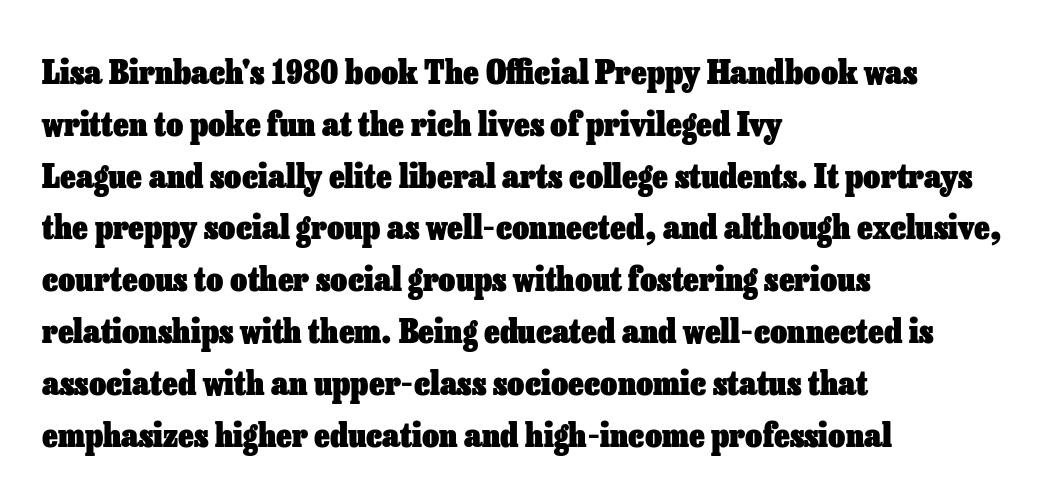
{"italic": "no", "bold": "yes", "weight": "heavy", "width": "normal", "stroke_contrast": "low", "x_height": "medium", "monospaced": "no", "underline": "no", "align": "left", "line_spacing": "normal", "line_spacing_ratio": 1.57, "letter_spacing": "normal", "letter_spacing_em": 0.0, "glyph_px": 33}
